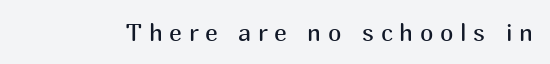
Each word looks stretched out because of the extra space between its letters. Each stroke keeps to a modest, everyday thickness or less. Is there any slant? The stems are plumb. Check the space under the baseline: it is left empty.
